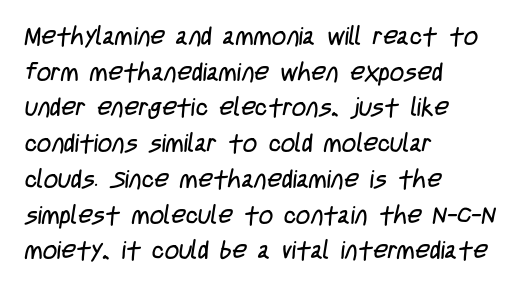
The line-height multiplier appears to be the usual default. Descenders hang freely into open space. These lines are set flush left with a ragged right edge. The weight would be labelled regular, book, light, or lighter still.
